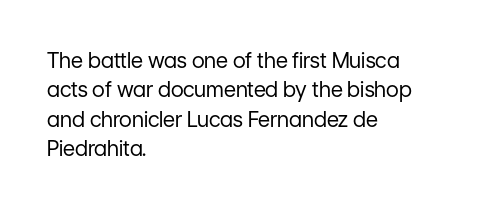
The image shows 21 px text type, upright; set left-aligned, normal line spacing (1.4x), normal letter spacing, not underlined.
